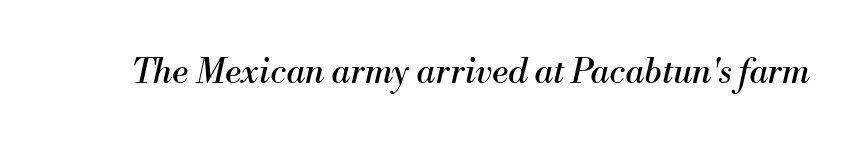
The image shows 34 px regular-weight serif type, italic (leaning right); set normal letter spacing, not underlined; medium stroke contrast and a small x-height.
